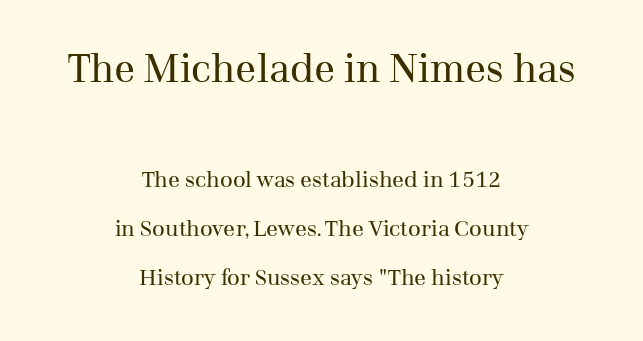
{"serif": "yes", "italic": "no", "bold": "no", "weight": "regular", "width": "normal", "stroke_contrast": "medium", "x_height": "medium", "monospaced": "no", "underline": "no", "align": "center", "line_spacing": "loose", "line_spacing_ratio": 2.24, "letter_spacing": "normal", "letter_spacing_em": 0.0, "larger_block": "first", "size_ratio": 1.77, "glyph_px": 39}
